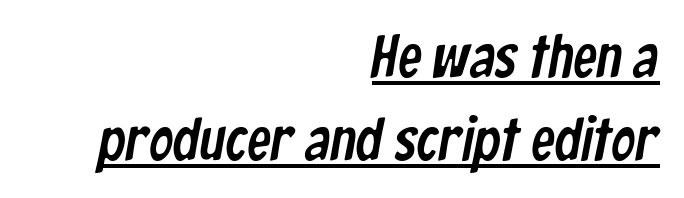
The image shows 60 px condensed sans-serif type; set right-aligned, normal line spacing (1.39x), normal letter spacing, underlined; low stroke contrast and a medium x-height.
